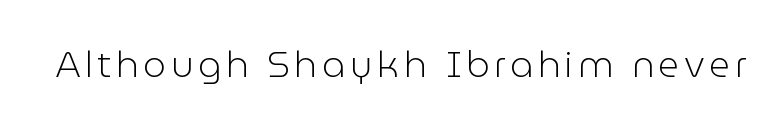
The image shows 36 px light sans-serif type, upright; set not underlined; low stroke contrast and a medium x-height.
